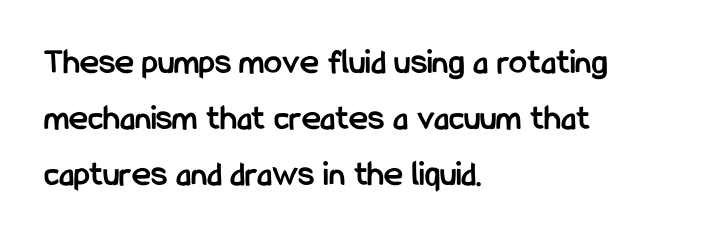
The image shows 36 px semibold, condensed sans-serif type, upright; set left-aligned, normal line spacing (1.55x), normal letter spacing, not underlined; low stroke contrast and a medium x-height.
